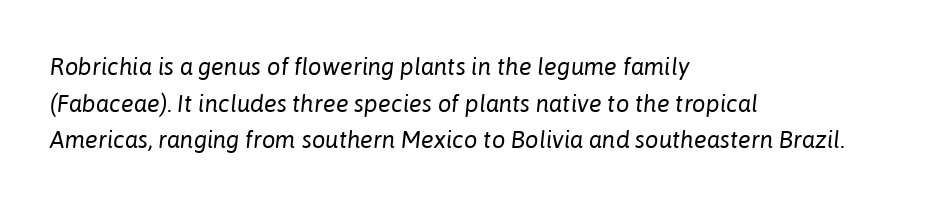
Notice how descenders clear the ascenders below comfortably — that's standard leading. You can tell it's italic because the verticals aren't actually vertical. Heft: none added — not bold. These lines keep a tight, regular rhythm from letter to letter.
